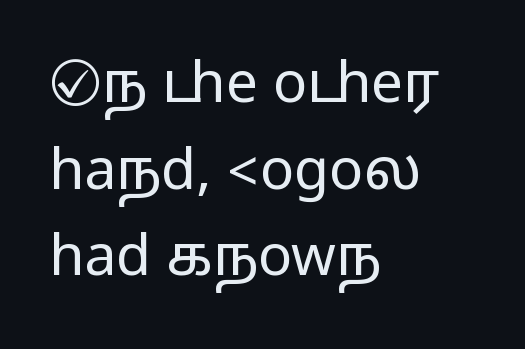
{"serif": "no", "italic": "no", "width": "wide", "stroke_contrast": "medium", "monospaced": "no", "underline": "no", "align": "left", "line_spacing": "normal", "line_spacing_ratio": 1.52, "letter_spacing": "normal", "letter_spacing_em": 0.0, "glyph_px": 57}
